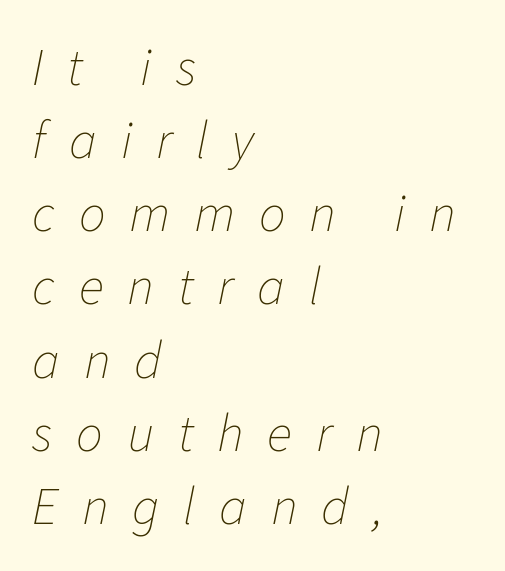
Character widths vary here, with narrow letters taking less room than wide ones. The block of text has a typical density, with ordinary space between rows. Notice how the stems are inclined rather than vertical — that's the hallmark of italics. The letterforms stand isolated, each surrounded by extra space. Left-aligned paragraph, ragged on the right. Vertical stems look standard width or narrower in stroke.
